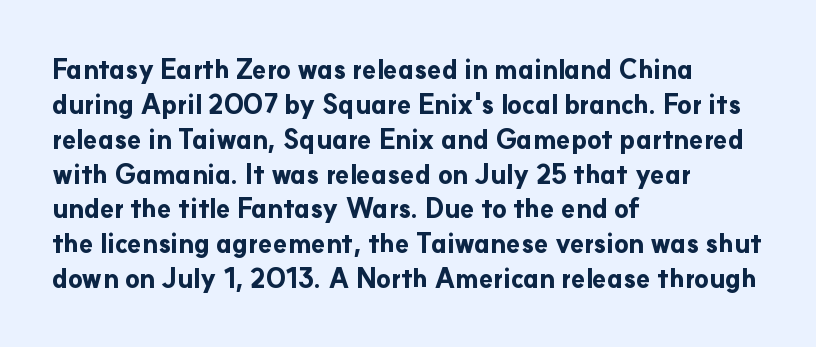
The image shows 26 px bold type, upright; set left-aligned, normal line spacing (1.34x), normal letter spacing, not underlined.
